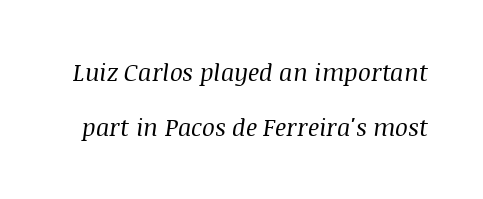
{"italic": "yes", "lean": "right", "slant_degrees": 8, "bold": "no", "underline": "no", "line_spacing": "loose", "line_spacing_ratio": 2.3, "letter_spacing": "normal", "letter_spacing_em": 0.0, "glyph_px": 24}
